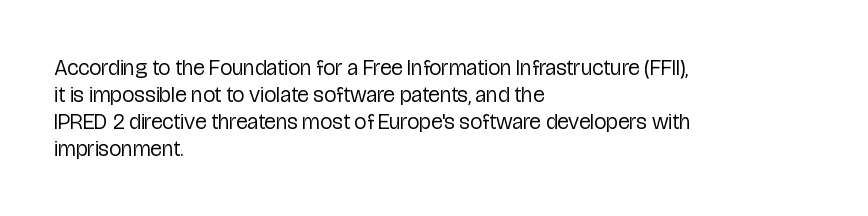
Honestly, the letter spacing is just normal — you wouldn't notice it. A student would call this left alignment; a typographer would say flush left, rag right. The font sits on the lighter half of the weight spectrum, regular included. Just letters on the line, the space beneath them empty.
